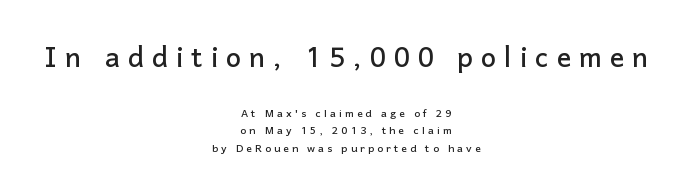
The block of text has a typical density, with ordinary space between rows. Note: larger setting up top, smaller setting below. Upright lettering throughout. This sample has the flowing, uneven cadence of proportional lettering. Someone cranked the tracking dial way up on this one.
